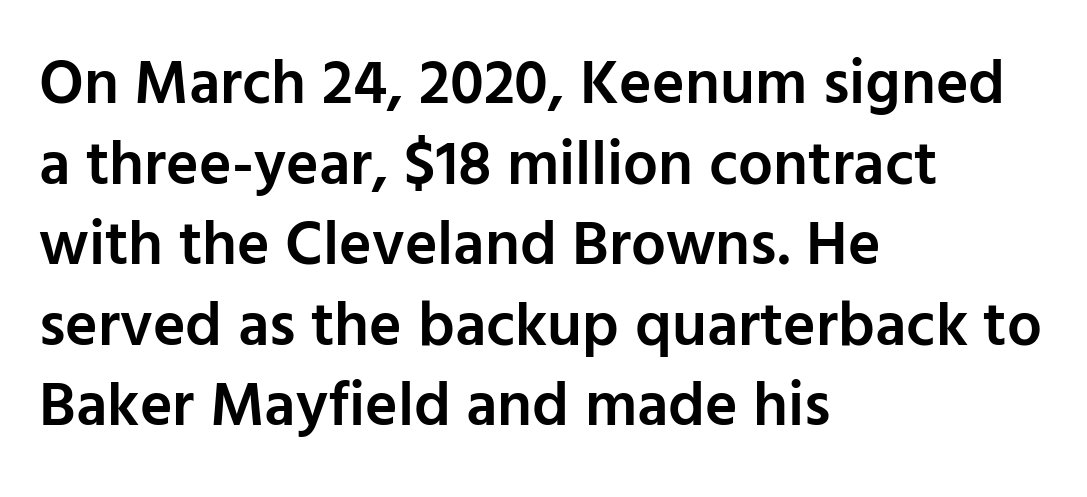
Q: Is the text bold? A: Semi-bold.
Q: Is the text italic (slanted)? A: No, it is upright.
Q: Is the typeface a serif or a sans-serif typeface? A: Sans-serif.
Q: Is the text underlined? A: No.
Q: How is the paragraph aligned? A: Left-aligned.
Q: Is the spacing between letters normal or unusually wide? A: Normal.
Q: Is the spacing between lines tight, normal or loose? A: Normal.
Q: Width (condensed, normal, or wide)? A: Normal.
Q: Stroke contrast? A: Low.
Q: x-height? A: Medium.
Q: Monospaced? A: No.
